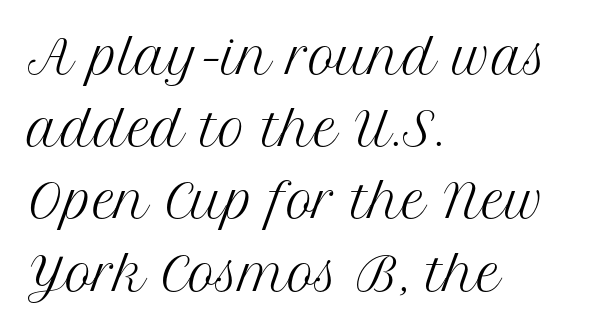
The image shows 46 px regular-weight serif type; set left-aligned, normal line spacing (1.57x), normal letter spacing, not underlined; medium stroke contrast and a medium x-height.
